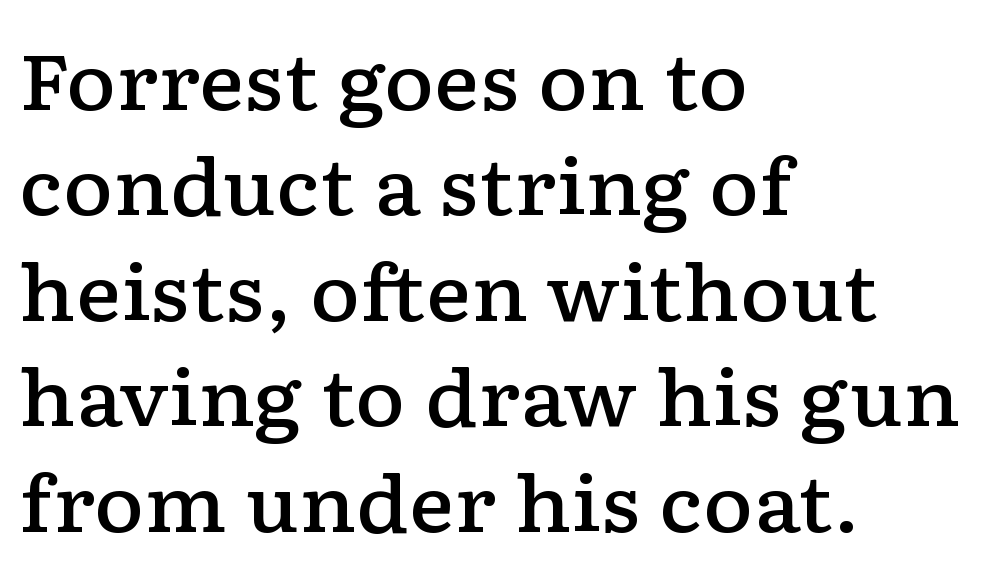
A student would call this left alignment; a typographer would say flush left, rag right. Look at the bottom of the vertical strokes: they flare into serifs here. Words float on clear page, feet unadorned. Note the varied advance widths — an 'i' is clearly narrower than an 'm'.
